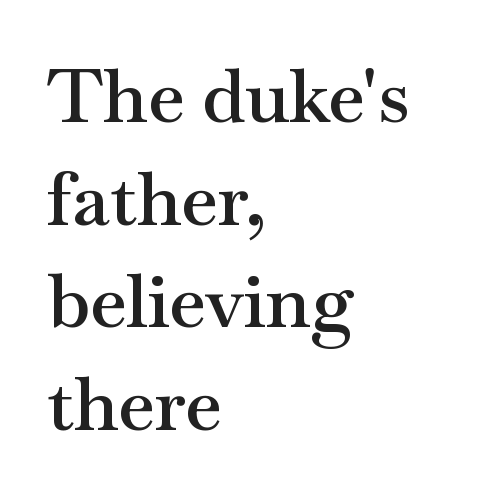
The gaps between neighbouring characters are ordinary and unremarkable. Decoration check: the copy has no underline. Do the characters align in a grid? No, the font is proportional. The typesetter chose a ragged-right arrangement here. Upright lettering throughout. In terms of letterform style, serifs are clearly present.
